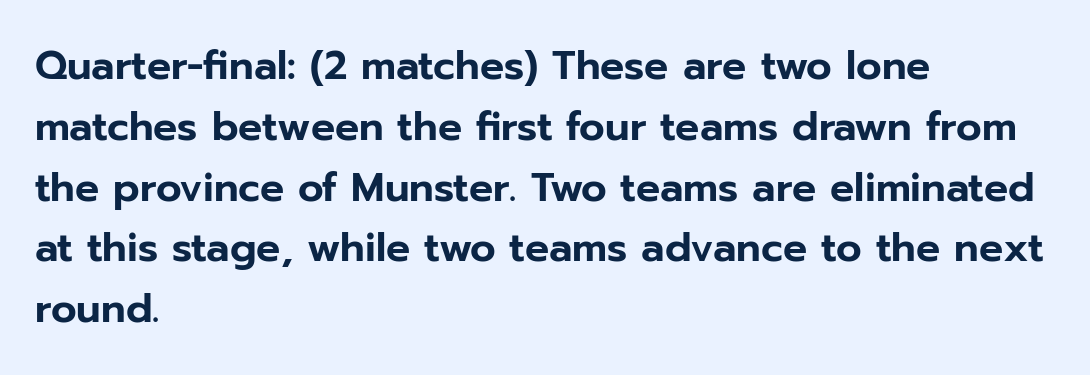
The image shows 40 px sans-serif type, upright; set left-aligned, normal line spacing (1.52x), normal letter spacing, not underlined; low stroke contrast and a medium x-height.
